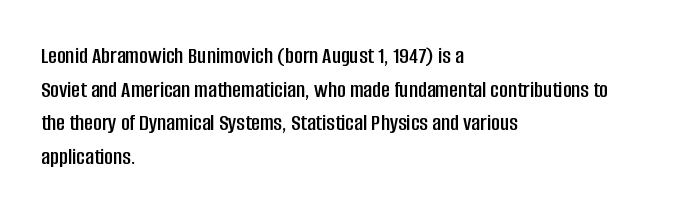
Q: Is the text italic (slanted)? A: No, it is upright.
Q: Is the text underlined? A: No.
Q: How is the paragraph aligned? A: Left-aligned.
Q: Is the spacing between letters normal or unusually wide? A: Normal.
Q: Is the spacing between lines tight, normal or loose? A: Normal.
